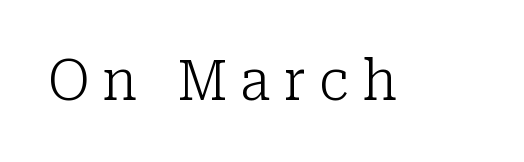
You can tell it's not italic because the verticals are truly vertical. Spacing verdict: proportional, widths tailored to each character. The characters display serif detailing at their extremities. The weight tops out at a normal text grade. Anything drawn beneath the words? Only blank space.
